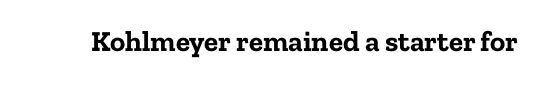
Q: Is the text bold? A: Yes.
Q: Is the text italic (slanted)? A: No, it is upright.
Q: Is the typeface a serif or a sans-serif typeface? A: Serif.
Q: Is the text underlined? A: No.
Q: Is the spacing between letters normal or unusually wide? A: Normal.
Q: Width (condensed, normal, or wide)? A: Normal.
Q: Stroke contrast? A: Low.
Q: x-height? A: Medium.
Q: Monospaced? A: No.
